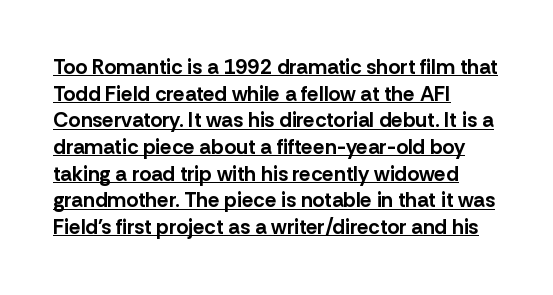
{"italic": "no", "bold": "yes", "underline": "yes", "align": "left", "line_spacing": "normal", "line_spacing_ratio": 1.27, "letter_spacing": "normal", "letter_spacing_em": 0.0, "glyph_px": 21}
